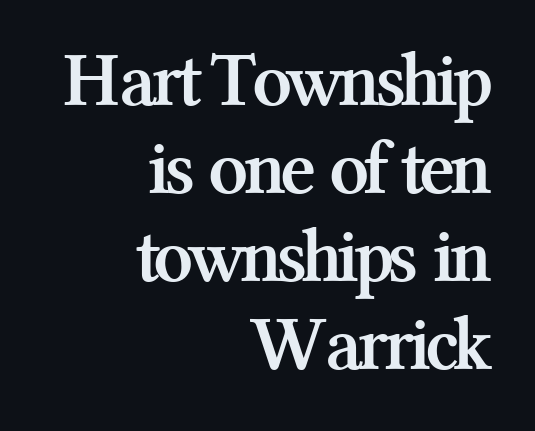
The image shows 78 px semibold serif type, upright; set right-aligned, tight line spacing (1.13x), normal letter spacing, not underlined; medium stroke contrast and a medium x-height.
